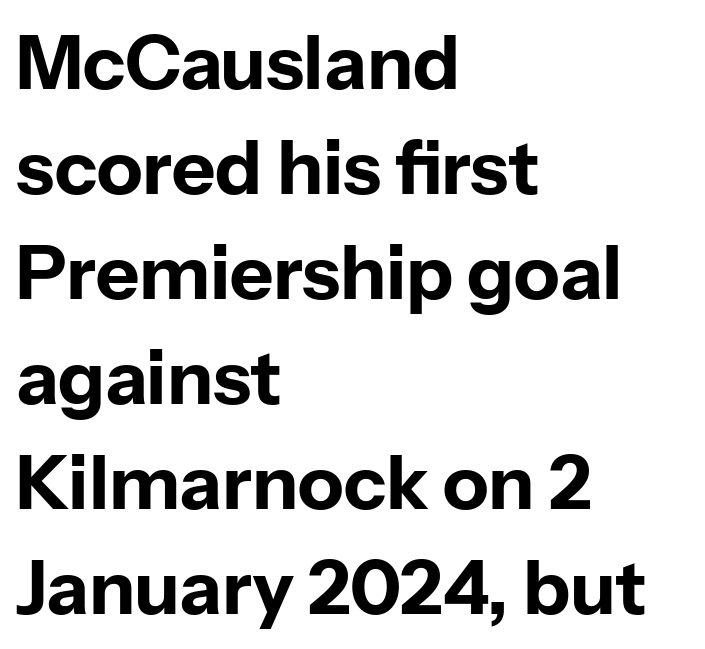
{"serif": "no", "italic": "no", "bold": "yes", "weight": "bold", "width": "normal", "stroke_contrast": "low", "x_height": "medium", "monospaced": "no", "underline": "no", "align": "left", "line_spacing": "normal", "line_spacing_ratio": 1.4, "letter_spacing": "normal", "letter_spacing_em": 0.0, "glyph_px": 75}
